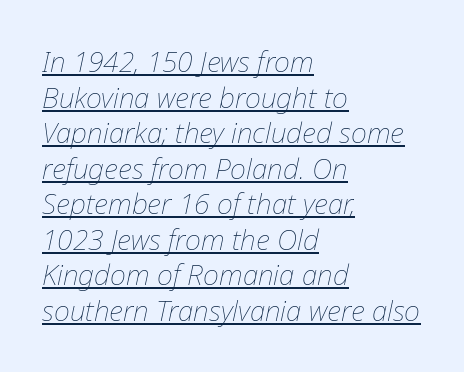
{"italic": "yes", "lean": "right", "slant_degrees": 12, "bold": "no", "weight": "thin", "width": "normal", "stroke_contrast": "low", "x_height": "medium", "monospaced": "no", "underline": "yes", "align": "left", "line_spacing": "normal", "line_spacing_ratio": 1.27, "letter_spacing": "normal", "letter_spacing_em": 0.0, "glyph_px": 28}
